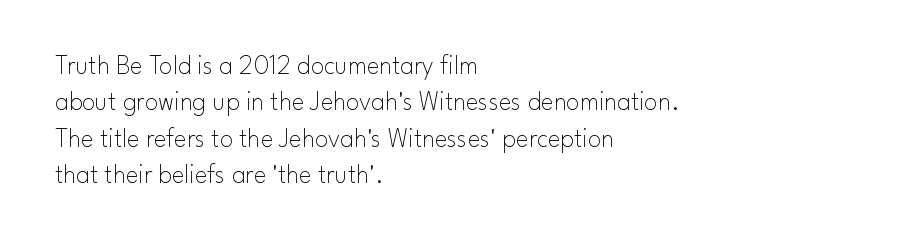
Q: Is the text bold? A: No.
Q: Is the text italic (slanted)? A: No, it is upright.
Q: Is the text underlined? A: No.
Q: How is the paragraph aligned? A: Left-aligned.
Q: Is the spacing between letters normal or unusually wide? A: Normal.
Q: Is the spacing between lines tight, normal or loose? A: Normal.
